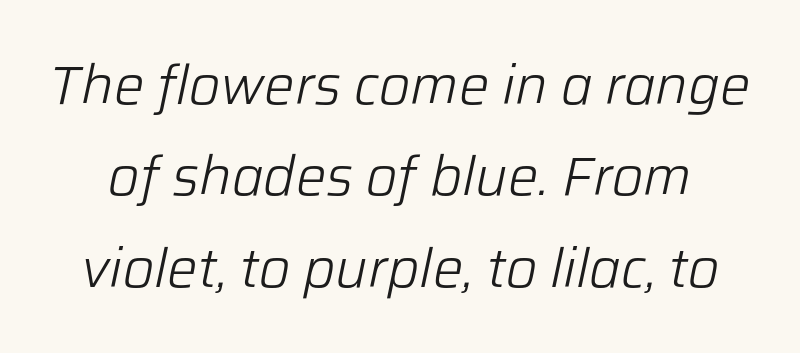
The passage shown is typed in a proportional face where columns would drift. Only glyphs here, with clear space below each row. Heaviness? Minimal to ordinary, like unemphasized prose. Tracking value appears to be zero — textbook default spacing. This sample keeps an unexceptional amount of space between lines. There's an unmistakable incline to the writing here.
